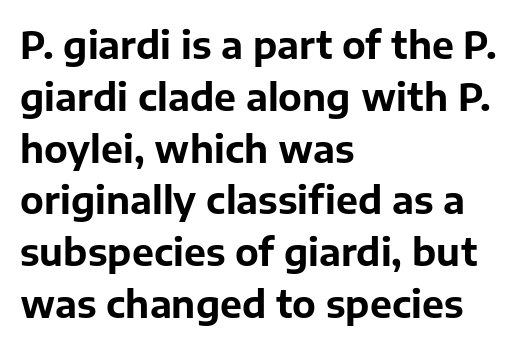
{"serif": "no", "italic": "no", "bold": "yes", "weight": "bold", "width": "normal", "stroke_contrast": "low", "x_height": "medium", "monospaced": "no", "underline": "no", "align": "left", "line_spacing": "normal", "line_spacing_ratio": 1.4, "letter_spacing": "normal", "letter_spacing_em": 0.0, "glyph_px": 37}
